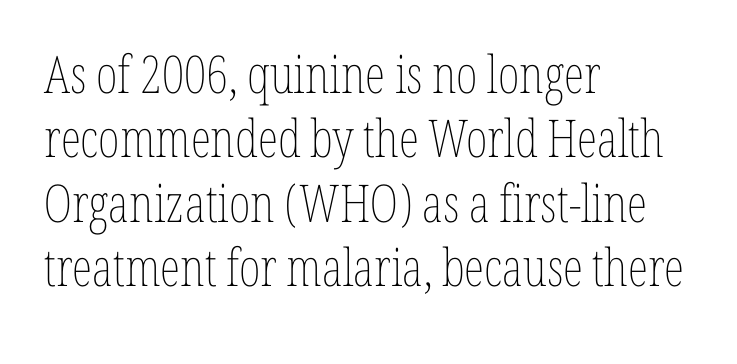
Q: Is the text bold? A: No.
Q: Is the text italic (slanted)? A: No, it is upright.
Q: Is the text underlined? A: No.
Q: How is the paragraph aligned? A: Left-aligned.
Q: Is the spacing between letters normal or unusually wide? A: Normal.
Q: Width (condensed, normal, or wide)? A: Condensed.
Q: Stroke contrast? A: Low.
Q: x-height? A: Medium.
Q: Monospaced? A: No.
